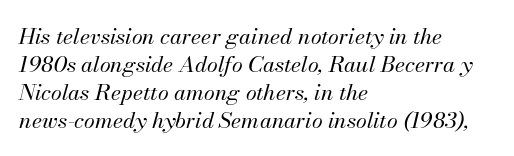
{"italic": "yes", "lean": "right", "slant_degrees": 13, "bold": "no", "underline": "no", "align": "left", "line_spacing": "normal", "line_spacing_ratio": 1.27, "letter_spacing": "normal", "letter_spacing_em": 0.0, "glyph_px": 22}
